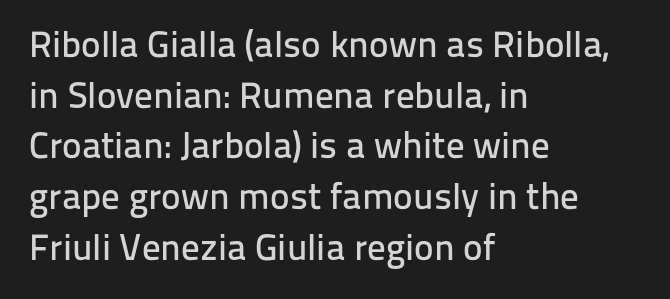
Descender tails drop into unmarked territory. If you drew a ruler down the left edge, every line would touch it. You could not count columns in this text — the font is proportionally spaced. The letters stand upright; this is a roman face.
